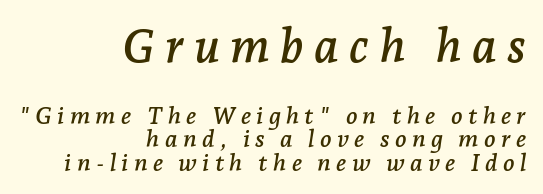
Q: Is the text italic (slanted)? A: Yes, it leans right by about 7 degrees.
Q: Is the typeface a serif or a sans-serif typeface? A: Serif.
Q: Is the text underlined? A: No.
Q: How is the paragraph aligned? A: Right-aligned.
Q: Is the spacing between letters normal or unusually wide? A: Unusually wide.
Q: Is the spacing between lines tight, normal or loose? A: Tight.
Q: Which block of text is set in a larger size, the first (top) or the second (bottom)? A: The first (top) one.
Q: Width (condensed, normal, or wide)? A: Normal.
Q: Stroke contrast? A: Low.
Q: x-height? A: Medium.
Q: Monospaced? A: No.
